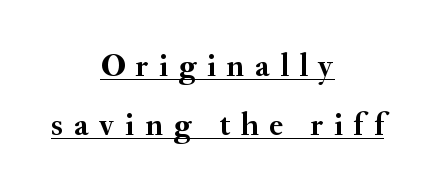
The image shows 33 px semibold serif type, upright; set centered, line spacing 1.79x, unusually wide letter spacing (+0.32 em), underlined; medium stroke contrast and a small x-height.
